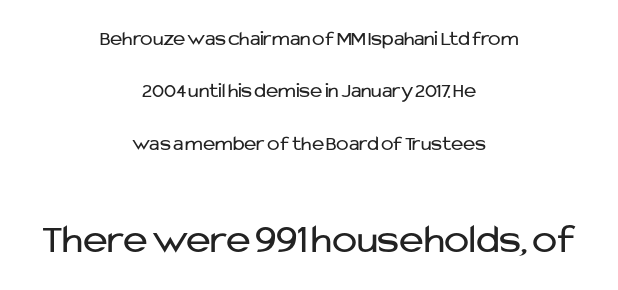
The image shows 42 px regular-weight sans-serif type, upright; set centered, loose line spacing (2.49x), normal letter spacing, not underlined; the second (bottom) block is 2.0x larger; low stroke contrast and a medium x-height.
